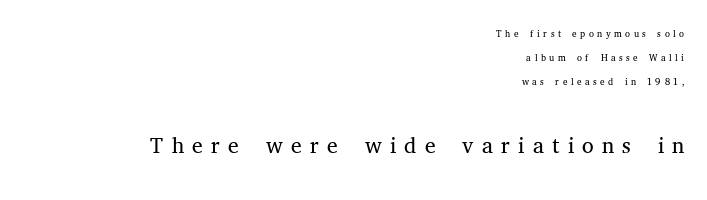
Looks like regular typesetting: each glyph gets only the width it needs. Substantial extra tracking has been applied to these lines. The characters are drawn with everyday or finer stroke widths. These lines are composed in type with serifs.
